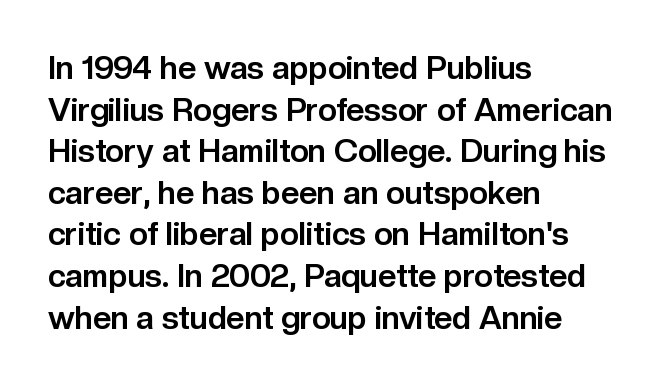
The image shows 32 px bold sans-serif type, upright; set left-aligned, normal line spacing (1.3x), normal letter spacing, not underlined; low stroke contrast and a medium x-height.
